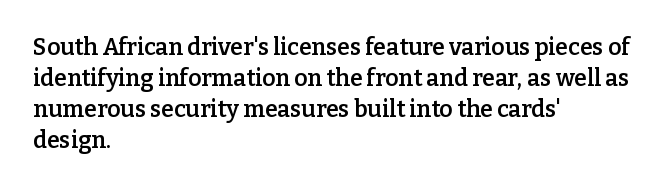
The image shows 23 px text type, upright; set left-aligned, normal line spacing (1.35x), normal letter spacing, not underlined.
